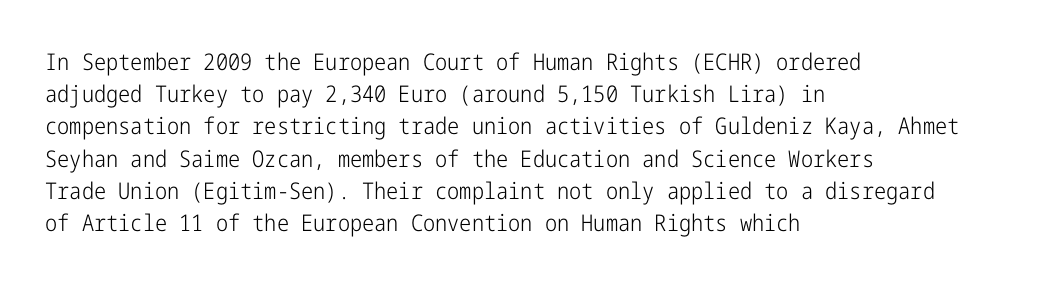
Q: Is the text bold? A: No.
Q: Is the text italic (slanted)? A: No, it is upright.
Q: Is the text underlined? A: No.
Q: How is the paragraph aligned? A: Left-aligned.
Q: Is the spacing between letters normal or unusually wide? A: Normal.
Q: Is the spacing between lines tight, normal or loose? A: Normal.
